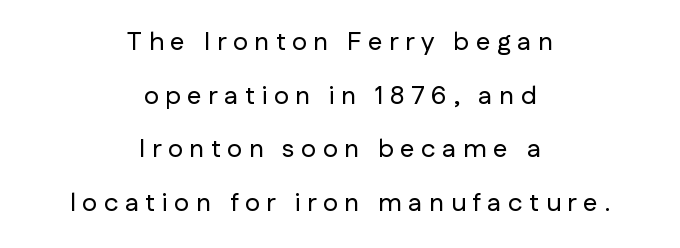
{"italic": "no", "underline": "no", "align": "center", "line_spacing": "loose", "line_spacing_ratio": 2.06, "letter_spacing": "wide", "letter_spacing_em": 0.25, "glyph_px": 26}
